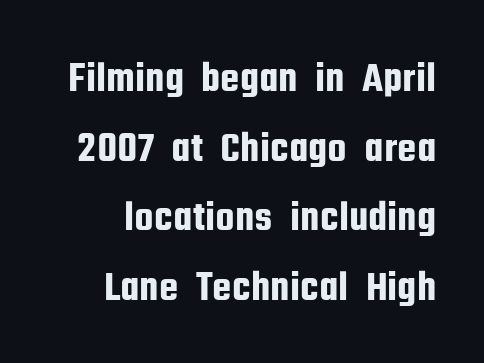
{"serif": "no", "italic": "no", "width": "condensed", "stroke_contrast": "low", "x_height": "medium", "monospaced": "no", "underline": "no", "line_spacing": "normal", "line_spacing_ratio": 1.62, "letter_spacing": "normal", "letter_spacing_em": 0.0, "glyph_px": 43}
